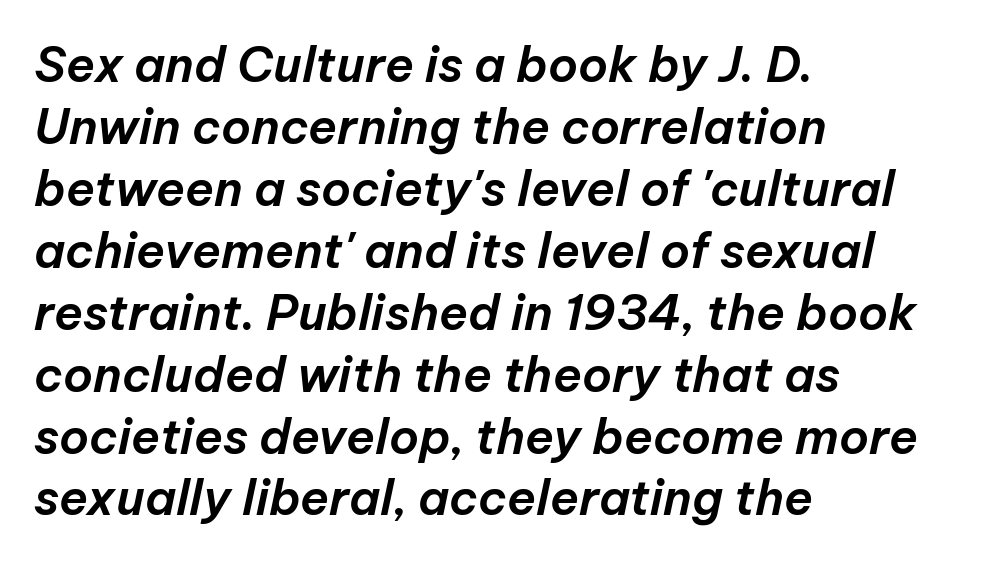
Q: Is the text italic (slanted)? A: Yes, it leans right by about 12 degrees.
Q: Is the text underlined? A: No.
Q: How is the paragraph aligned? A: Left-aligned.
Q: Is the spacing between letters normal or unusually wide? A: Normal.
Q: Is the spacing between lines tight, normal or loose? A: Normal.
Q: Width (condensed, normal, or wide)? A: Normal.
Q: Stroke contrast? A: Low.
Q: x-height? A: Medium.
Q: Monospaced? A: No.
